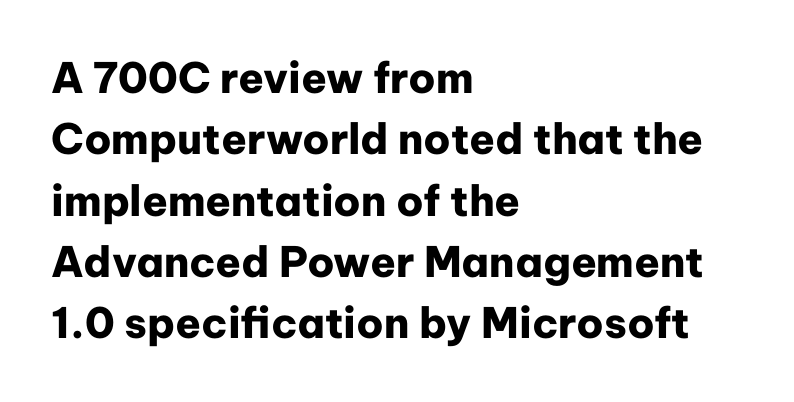
Q: Is the text bold? A: Yes.
Q: Is the text italic (slanted)? A: No, it is upright.
Q: Is the typeface a serif or a sans-serif typeface? A: Sans-serif.
Q: Is the text underlined? A: No.
Q: How is the paragraph aligned? A: Left-aligned.
Q: Is the spacing between letters normal or unusually wide? A: Normal.
Q: Is the spacing between lines tight, normal or loose? A: Normal.
Q: Width (condensed, normal, or wide)? A: Normal.
Q: Stroke contrast? A: Low.
Q: x-height? A: Medium.
Q: Monospaced? A: No.
